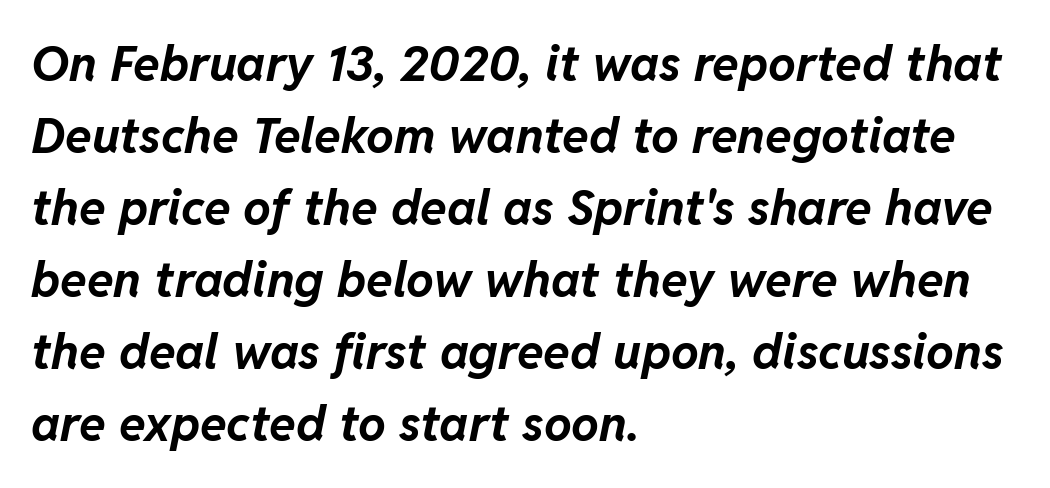
{"italic": "yes", "lean": "right", "slant_degrees": 11, "bold": "yes", "weight": "bold", "width": "normal", "stroke_contrast": "low", "x_height": "medium", "monospaced": "no", "underline": "no", "align": "left", "line_spacing": "normal", "line_spacing_ratio": 1.47, "letter_spacing": "normal", "letter_spacing_em": 0.0, "glyph_px": 49}
